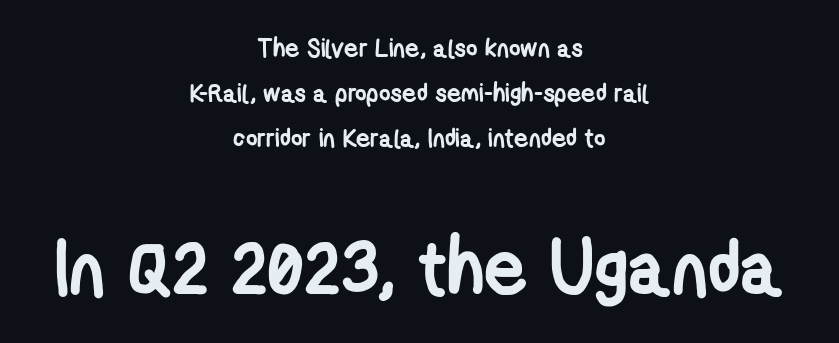
The image shows 75 px semibold, condensed sans-serif type; set centered, line spacing 1.81x, normal letter spacing, not underlined; the second (bottom) block is 3.0x larger; low stroke contrast and a medium x-height.
